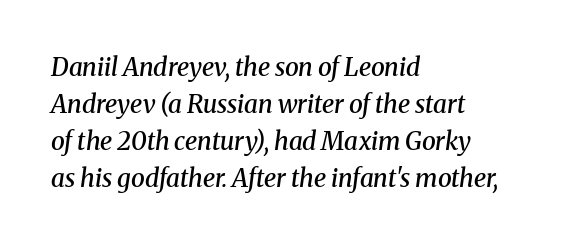
The image shows 25 px text type, italic (leaning right); set left-aligned, normal line spacing (1.48x), normal letter spacing, not underlined.
